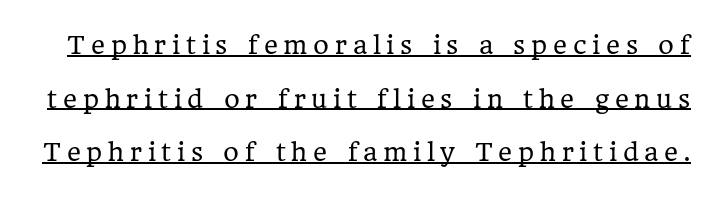
{"italic": "no", "bold": "no", "underline": "yes", "line_spacing": "loose", "line_spacing_ratio": 2.23, "letter_spacing": "wide", "letter_spacing_em": 0.24, "glyph_px": 24}
